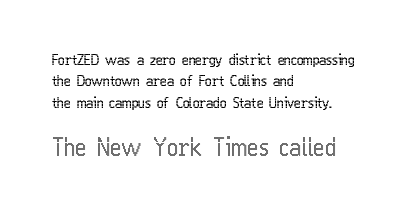
The image shows 24 px text type, upright; set left-aligned, normal line spacing (1.52x), normal letter spacing, not underlined; the second (bottom) block is 1.71x larger.
